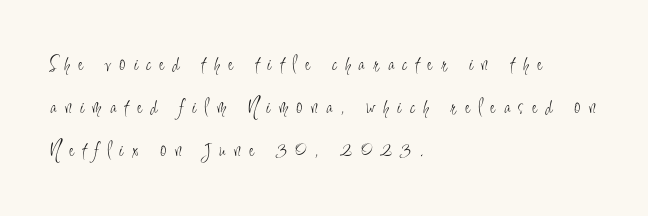
Q: Is the text bold? A: No.
Q: Is the text underlined? A: No.
Q: How is the paragraph aligned? A: Left-aligned.
Q: Is the spacing between letters normal or unusually wide? A: Unusually wide.
Q: Is the spacing between lines tight, normal or loose? A: Loose.
